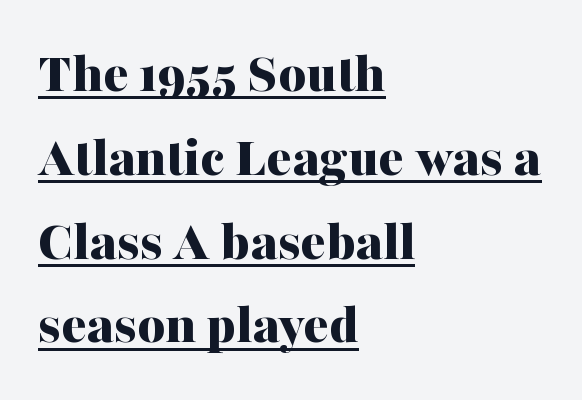
Q: Is the text bold? A: Yes.
Q: Is the text italic (slanted)? A: No, it is upright.
Q: Is the typeface a serif or a sans-serif typeface? A: Serif.
Q: Is the text underlined? A: Yes.
Q: How is the paragraph aligned? A: Left-aligned.
Q: Is the spacing between letters normal or unusually wide? A: Normal.
Q: Is the spacing between lines tight, normal or loose? A: Normal.
Q: Width (condensed, normal, or wide)? A: Normal.
Q: Stroke contrast? A: Medium.
Q: x-height? A: Medium.
Q: Monospaced? A: No.
